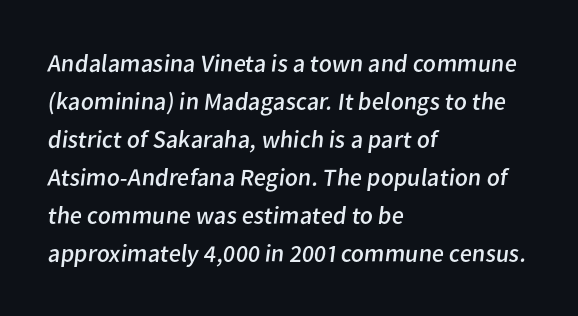
Teacher's note: observe the even left margin — that is flush-left alignment. A clean baseline with only descenders dipping below it. The designer left line spacing at the default. Characters follow at the spacing the type designer built in.
